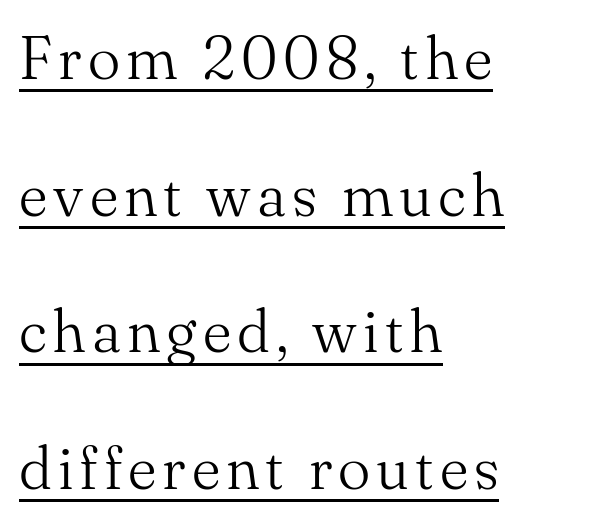
The image shows 61 px light serif type, upright; set left-aligned, loose line spacing (2.24x), underlined; medium stroke contrast and a small x-height.
